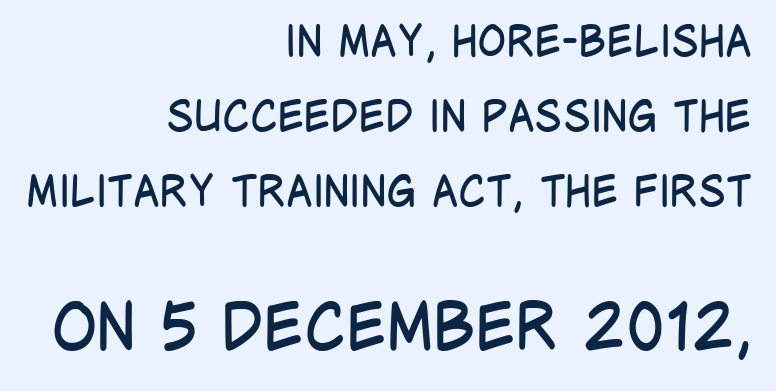
Look at the glyph heights: the lower group is clearly the bigger setting. The tracking reads as untouched default to a designer's eye. When letters stand straight like this, we call the style roman or upright. Serif or sans? Sans — the stroke terminals are bare. The ragged edge is on the left, which tells us the setting is flush right.
